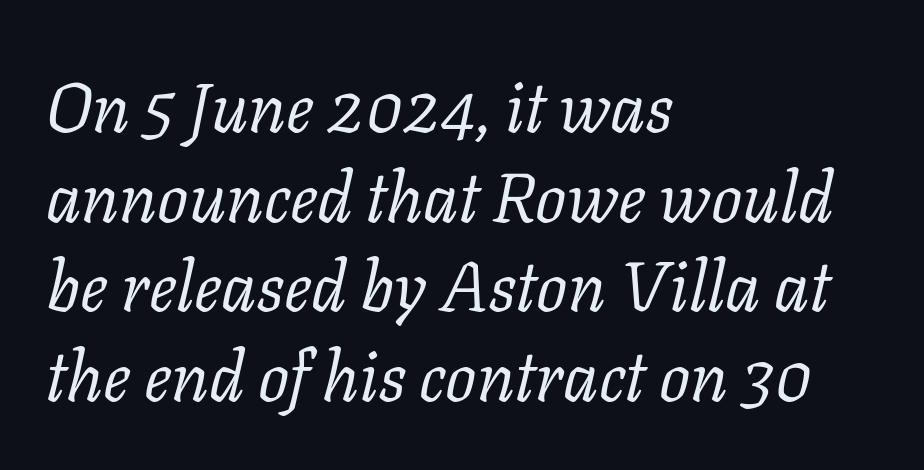
The image shows 69 px regular-weight serif type, italic (leaning right); set left-aligned, normal line spacing (1.3x), normal letter spacing, not underlined; low stroke contrast and a medium x-height.
